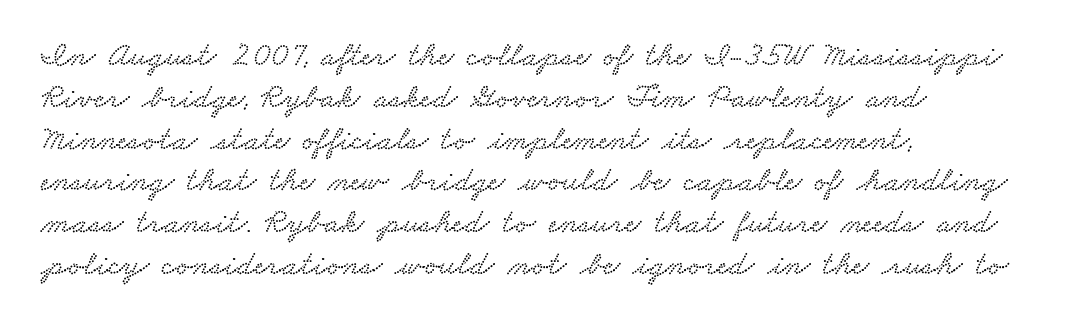
The image shows 34 px wide serif type; set left-aligned, line spacing 1.23x, normal letter spacing, not underlined; low stroke contrast and a small x-height.
